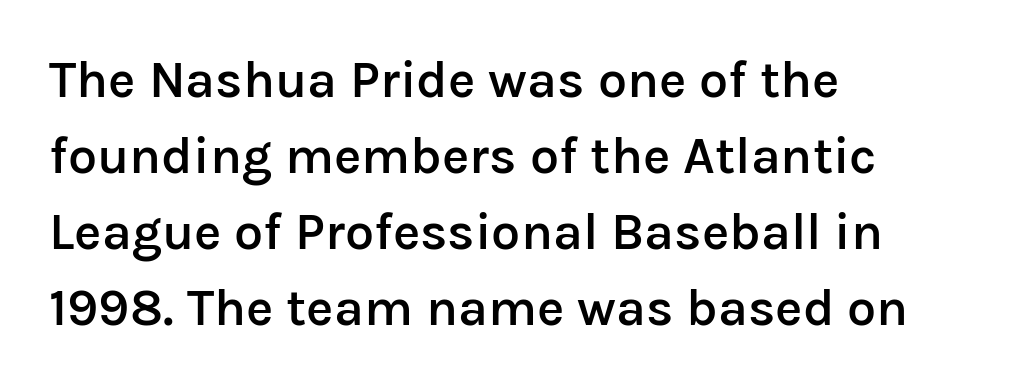
The image shows 52 px semibold sans-serif type, upright; set left-aligned, normal line spacing (1.46x), normal letter spacing, not underlined; low stroke contrast and a medium x-height.
